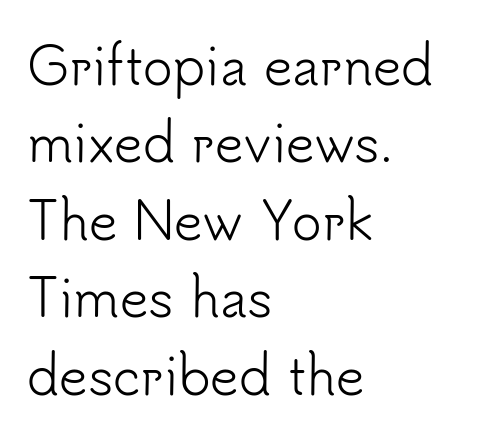
This sample has the flowing, uneven cadence of proportional lettering. The foot of each line stays bare and open. These lines keep a tight, regular rhythm from letter to letter. No extra ink here — the face is not bold.
